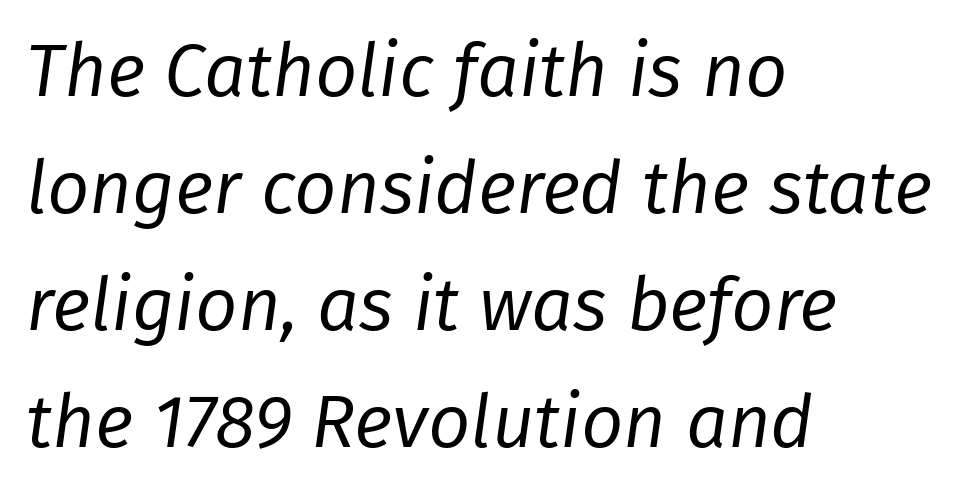
A typesetter would mark this as italic. Only glyphs here, with clear space below each row. The strokes are not fattened; the text isn't bold. The face used here is proportionally spaced, like ordinary book or web type. Horizontal alignment here is leftward, the default for most running prose.
